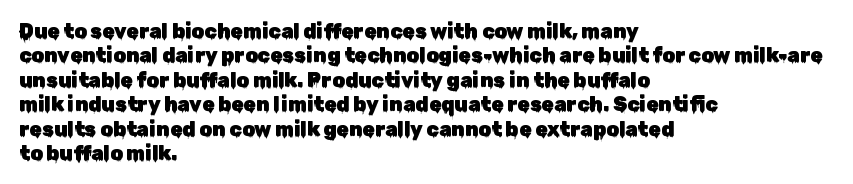
Q: Is the text italic (slanted)? A: No, it is upright.
Q: Is the text underlined? A: No.
Q: How is the paragraph aligned? A: Left-aligned.
Q: Is the spacing between letters normal or unusually wide? A: Normal.
